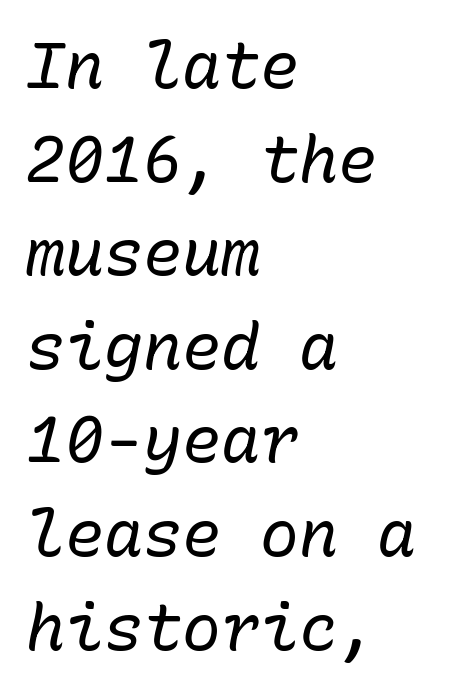
Q: Is the text bold? A: No.
Q: Is the text italic (slanted)? A: Yes, it leans right by about 10 degrees.
Q: Is the text underlined? A: No.
Q: How is the paragraph aligned? A: Left-aligned.
Q: Is the spacing between letters normal or unusually wide? A: Normal.
Q: Is the spacing between lines tight, normal or loose? A: Normal.
Q: Width (condensed, normal, or wide)? A: Normal.
Q: Stroke contrast? A: Low.
Q: x-height? A: Medium.
Q: Monospaced? A: Yes.
